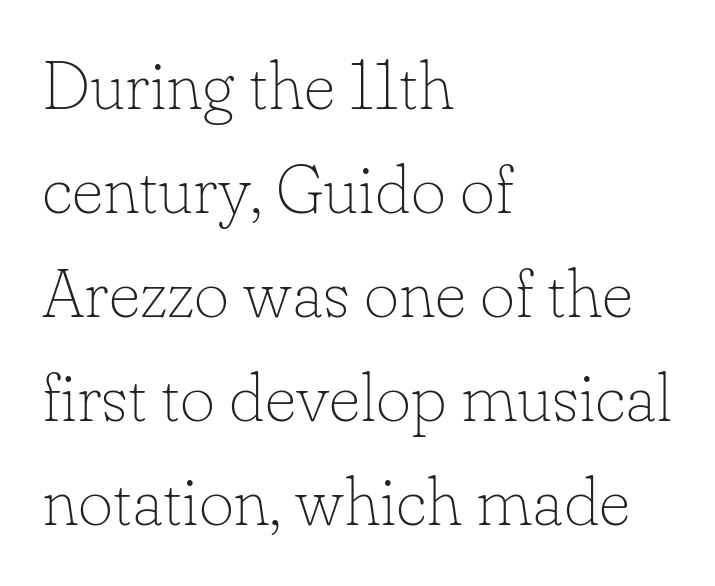
The image shows 68 px thin serif type, upright; set left-aligned, normal line spacing (1.53x), normal letter spacing, not underlined; low stroke contrast and a small x-height.
